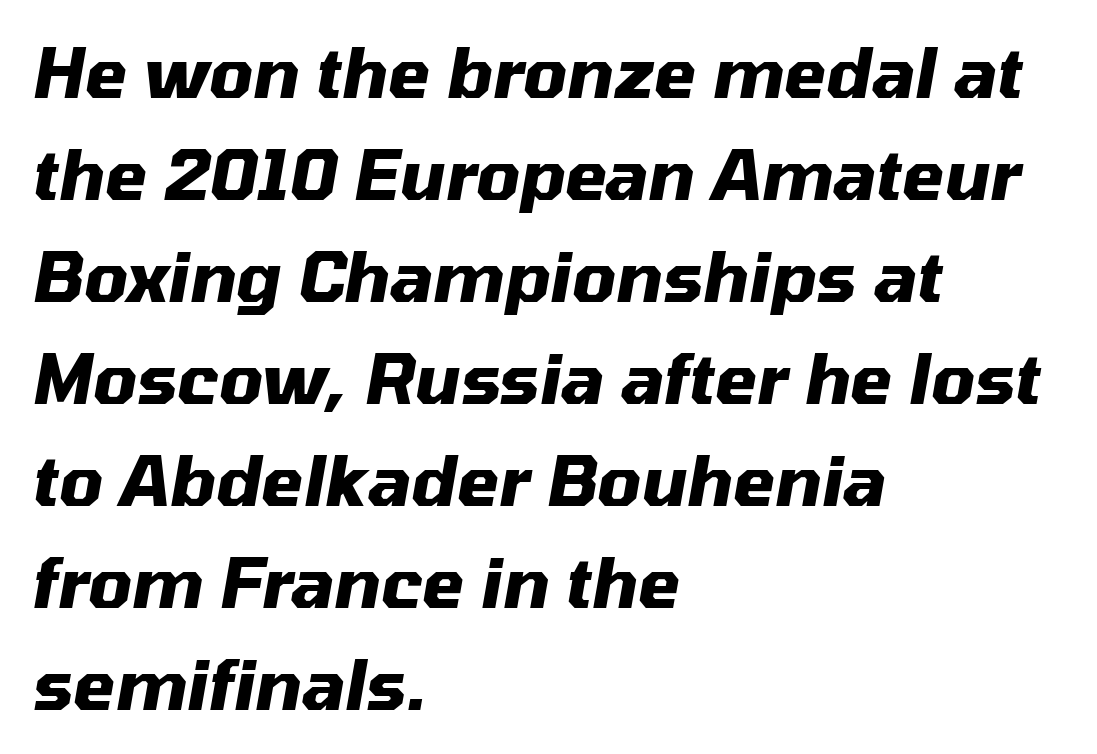
The image shows 68 px heavy type, italic (leaning right); set left-aligned, normal line spacing (1.5x), normal letter spacing, not underlined; medium stroke contrast and a medium x-height.
